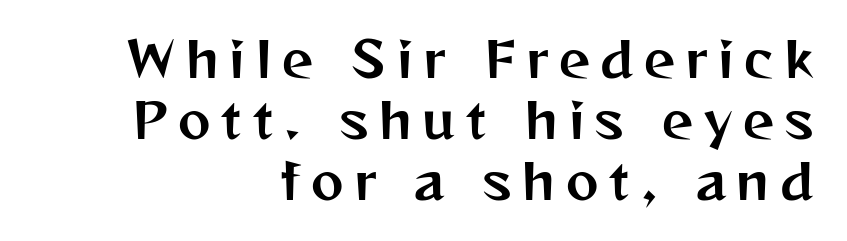
The image shows 49 px sans-serif type, upright; set right-aligned, normal line spacing (1.25x), unusually wide letter spacing (+0.22 em), not underlined; medium stroke contrast and a medium x-height.
